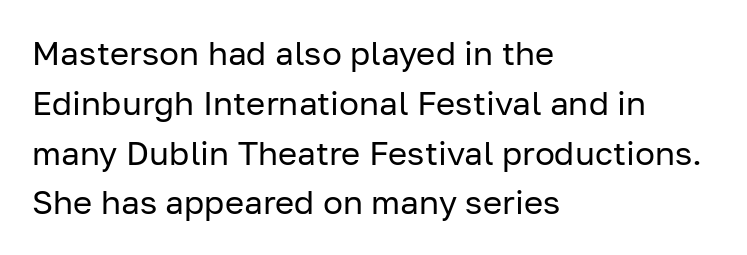
{"serif": "no", "italic": "no", "bold": "no", "weight": "regular", "width": "normal", "stroke_contrast": "low", "x_height": "medium", "monospaced": "no", "underline": "no", "align": "left", "line_spacing": "normal", "line_spacing_ratio": 1.51, "letter_spacing": "normal", "letter_spacing_em": 0.0, "glyph_px": 33}
